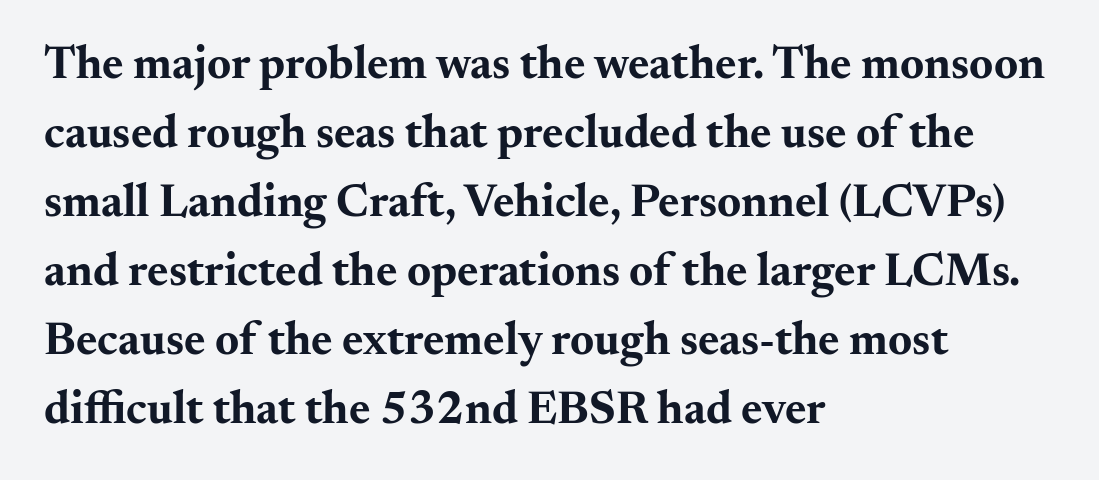
The axis of the letterforms is exactly vertical. Unlike a clean sans, this face finishes its strokes with serifs. Line spacing here is normal. The specimen omits any rule beneath the text block's lines. A dark, heavy texture on the line: the type is bold.
